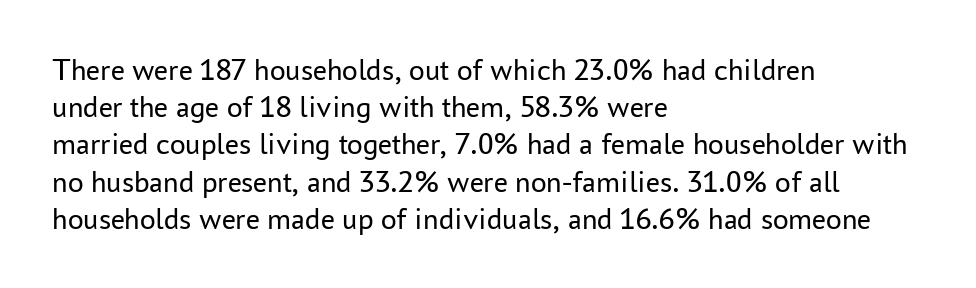
Look at the bottom of the vertical strokes: they stop flat, with no serifs. You can tell it's not italic because the verticals are truly vertical. The passage shown has conventional tracking throughout. Proportional: the letters do not fall into vertical columns. No extra ink here — the face is not bold. The string is rendered with underlining switched off.
